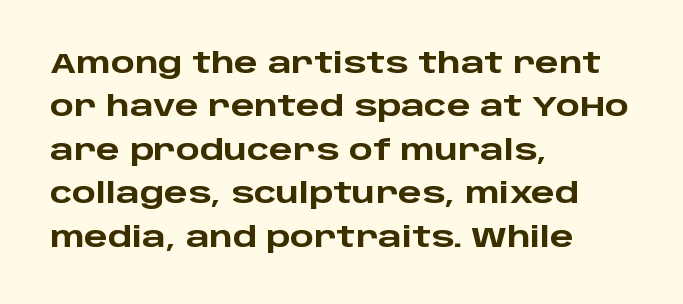
{"serif": "no", "italic": "no", "bold": "yes", "weight": "heavy", "width": "wide", "stroke_contrast": "low", "x_height": "large", "monospaced": "no", "underline": "no", "align": "left", "line_spacing": "normal", "line_spacing_ratio": 1.55, "letter_spacing": "normal", "letter_spacing_em": 0.0, "glyph_px": 28}
